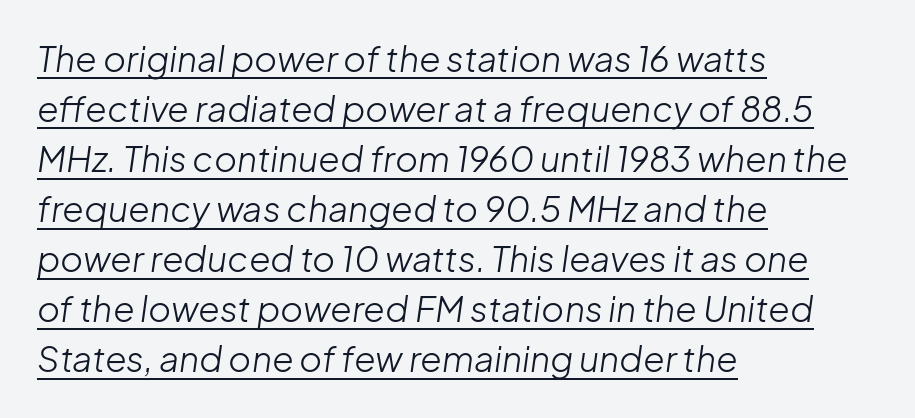
{"italic": "yes", "lean": "right", "slant_degrees": 8, "bold": "no", "weight": "light", "width": "normal", "stroke_contrast": "low", "x_height": "medium", "monospaced": "no", "underline": "yes", "align": "left", "line_spacing": "normal", "line_spacing_ratio": 1.43, "letter_spacing": "normal", "letter_spacing_em": 0.0, "glyph_px": 35}
